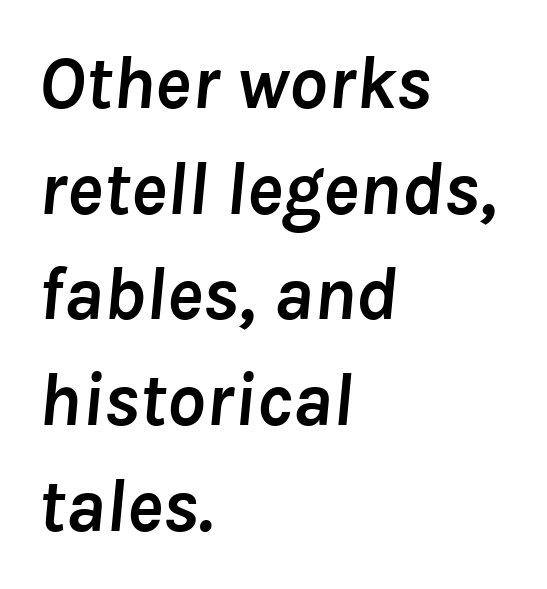
Q: Is the text bold? A: Yes.
Q: Is the text italic (slanted)? A: Yes, it leans right by about 8 degrees.
Q: Is the text underlined? A: No.
Q: How is the paragraph aligned? A: Left-aligned.
Q: Is the spacing between letters normal or unusually wide? A: Normal.
Q: Is the spacing between lines tight, normal or loose? A: Normal.
Q: Width (condensed, normal, or wide)? A: Normal.
Q: Stroke contrast? A: Low.
Q: x-height? A: Medium.
Q: Monospaced? A: No.
